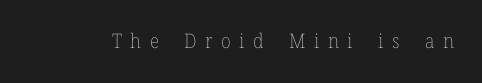
Does the lettering tilt? It doesn't — this is upright. Glance below the letters and you will spot only blank space. Summary of weight: not heavy and not bold. The tracking reads as deliberately expanded to a designer's eye.
